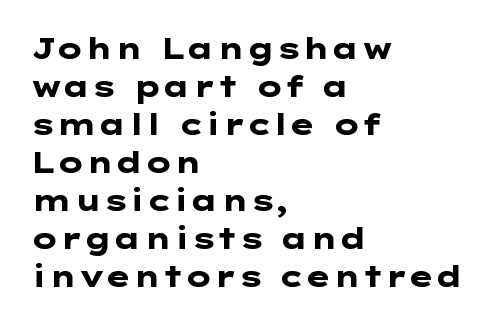
Q: Is the text bold? A: Yes.
Q: Is the text italic (slanted)? A: No, it is upright.
Q: Is the typeface a serif or a sans-serif typeface? A: Sans-serif.
Q: Is the text underlined? A: No.
Q: How is the paragraph aligned? A: Left-aligned.
Q: Is the spacing between letters normal or unusually wide? A: Normal.
Q: Is the spacing between lines tight, normal or loose? A: Normal.
Q: Width (condensed, normal, or wide)? A: Wide.
Q: Stroke contrast? A: Low.
Q: x-height? A: Medium.
